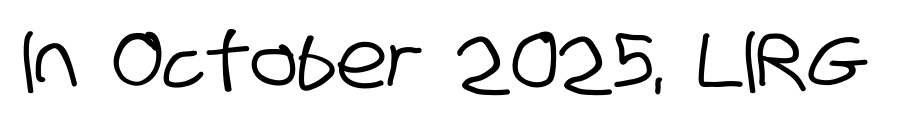
The image shows 79 px condensed sans-serif type; set normal letter spacing, not underlined; low stroke contrast and a large x-height.
